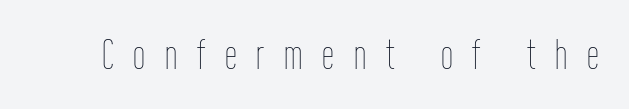
{"italic": "no", "bold": "no", "weight": "thin", "width": "condensed", "stroke_contrast": "low", "x_height": "medium", "monospaced": "no", "underline": "no", "letter_spacing": "wide", "letter_spacing_em": 0.46, "glyph_px": 43}
